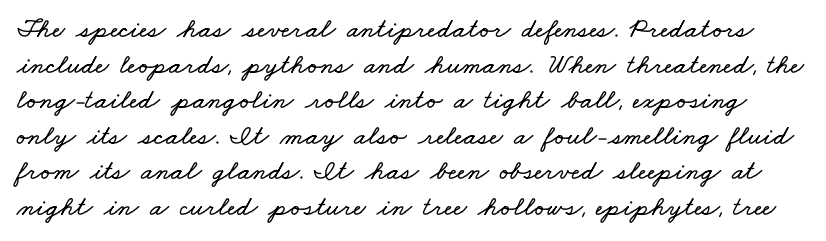
Descenders hang freely into open space. Looks like regular typesetting: each glyph gets only the width it needs. Notice how descenders clear the ascenders below comfortably — that's standard leading. Between one letter and the next there's only the usual sliver of space.
